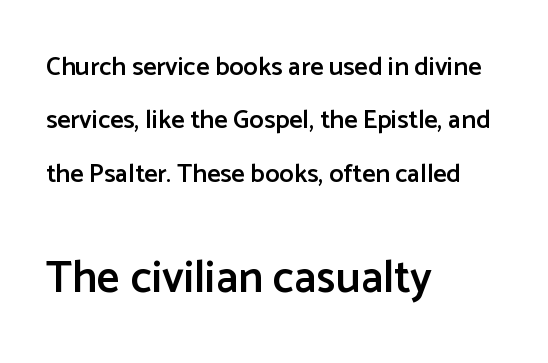
{"serif": "no", "italic": "no", "bold": "semi", "weight": "semibold", "width": "normal", "stroke_contrast": "low", "x_height": "medium", "monospaced": "no", "underline": "no", "align": "left", "line_spacing": "loose", "line_spacing_ratio": 2.05, "letter_spacing": "normal", "letter_spacing_em": 0.0, "larger_block": "second", "size_ratio": 1.73, "glyph_px": 45}
